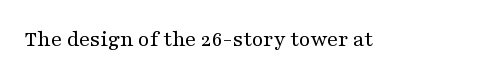
Q: Is the text bold? A: No.
Q: Is the text italic (slanted)? A: No, it is upright.
Q: Is the text underlined? A: No.
Q: Is the spacing between letters normal or unusually wide? A: Normal.
